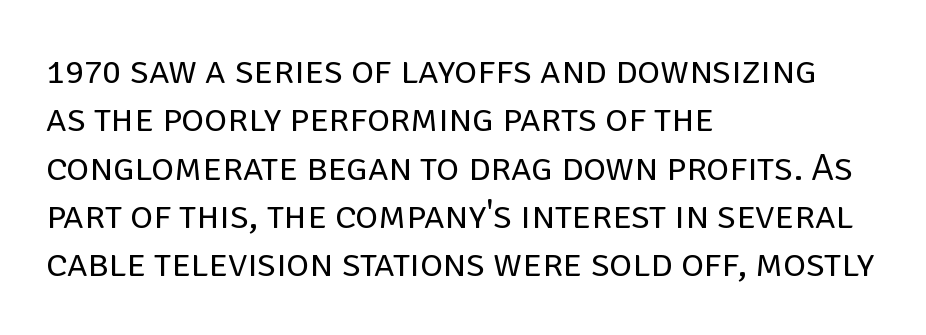
The image shows 39 px regular-weight sans-serif type, upright; set left-aligned, line spacing 1.24x, normal letter spacing, not underlined; low stroke contrast and a large x-height.
